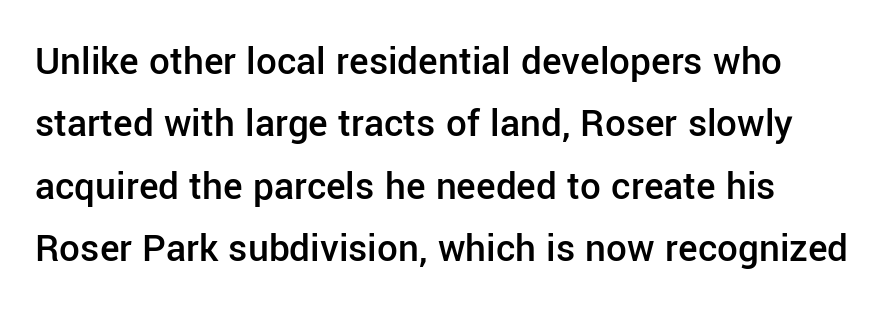
Q: Is the text bold? A: Semi-bold.
Q: Is the text italic (slanted)? A: No, it is upright.
Q: Is the typeface a serif or a sans-serif typeface? A: Sans-serif.
Q: Is the text underlined? A: No.
Q: Is the spacing between letters normal or unusually wide? A: Normal.
Q: Is the spacing between lines tight, normal or loose? A: Normal.
Q: Width (condensed, normal, or wide)? A: Normal.
Q: Stroke contrast? A: Low.
Q: x-height? A: Medium.
Q: Monospaced? A: No.
